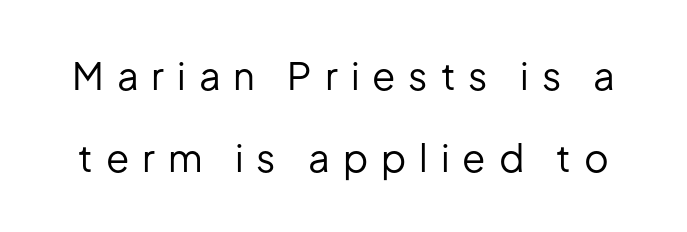
{"serif": "no", "italic": "no", "bold": "no", "weight": "regular", "width": "normal", "stroke_contrast": "low", "x_height": "medium", "monospaced": "no", "underline": "no", "line_spacing": "loose", "line_spacing_ratio": 2.16, "letter_spacing": "wide", "letter_spacing_em": 0.34, "glyph_px": 38}
